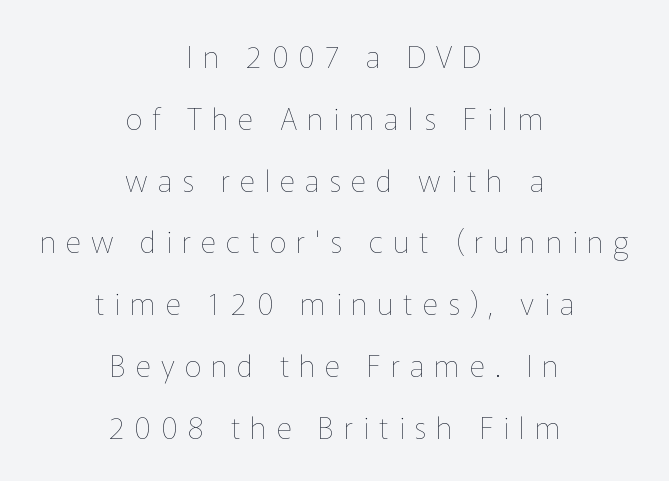
{"italic": "no", "bold": "no", "weight": "thin", "width": "normal", "stroke_contrast": "low", "x_height": "medium", "monospaced": "no", "underline": "no", "align": "center", "line_spacing": "loose", "line_spacing_ratio": 2.06, "letter_spacing": "wide", "letter_spacing_em": 0.33, "glyph_px": 30}
